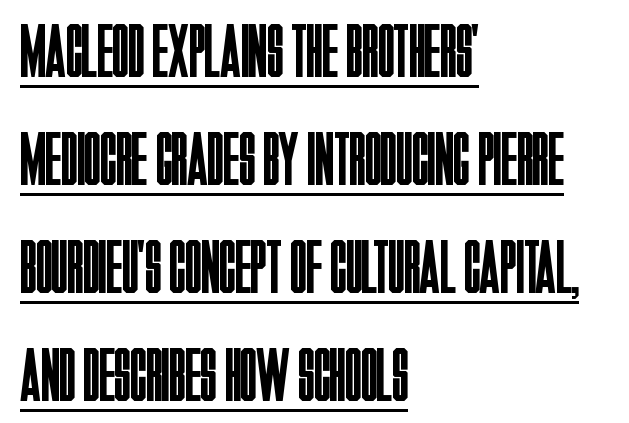
The image shows 75 px regular-weight, condensed sans-serif type, upright; set left-aligned, normal line spacing (1.44x), normal letter spacing, underlined; low stroke contrast and a large x-height.
